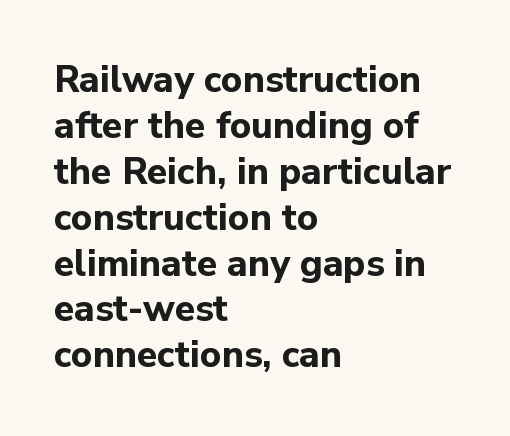
Q: Is the text bold? A: Yes.
Q: Is the text italic (slanted)? A: No, it is upright.
Q: Is the typeface a serif or a sans-serif typeface? A: Sans-serif.
Q: Is the text underlined? A: No.
Q: How is the paragraph aligned? A: Left-aligned.
Q: Is the spacing between letters normal or unusually wide? A: Normal.
Q: Width (condensed, normal, or wide)? A: Normal.
Q: Stroke contrast? A: Low.
Q: x-height? A: Medium.
Q: Monospaced? A: No.
